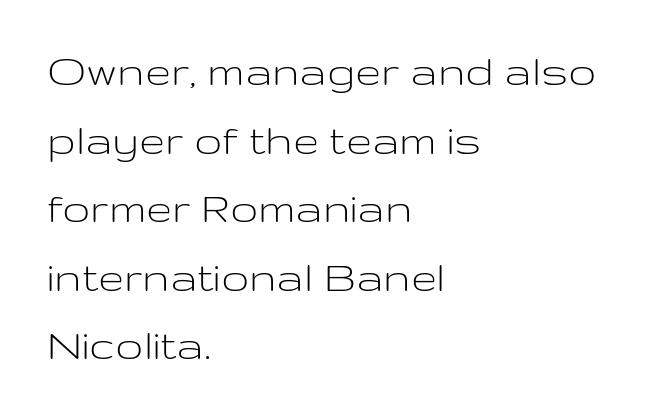
Q: Is the text bold? A: No.
Q: Is the text italic (slanted)? A: No, it is upright.
Q: Is the typeface a serif or a sans-serif typeface? A: Sans-serif.
Q: Is the text underlined? A: No.
Q: How is the paragraph aligned? A: Left-aligned.
Q: Is the spacing between letters normal or unusually wide? A: Normal.
Q: Is the spacing between lines tight, normal or loose? A: Normal.
Q: Width (condensed, normal, or wide)? A: Wide.
Q: Stroke contrast? A: Low.
Q: x-height? A: Medium.
Q: Monospaced? A: No.
